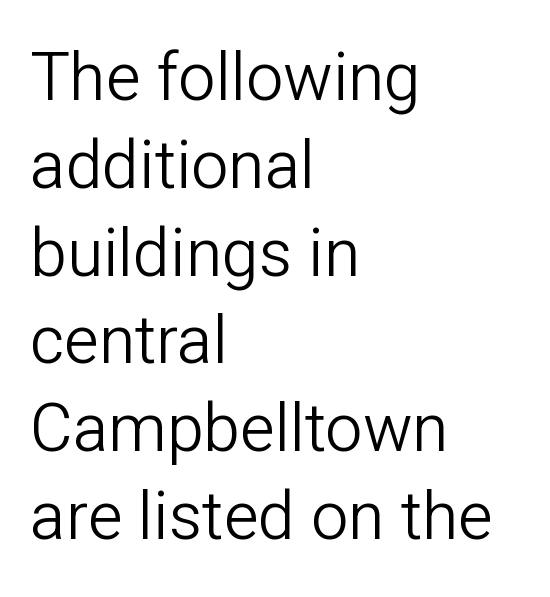
The rendering keeps characters at their native spacing. Serifs: no, the terminals of the letterforms are clean. A normal amount of white space separates one row of letters from the next. Unlike italic type, these characters show no tilt at all. Horizontally, the lines are justified to the leading edge only.
